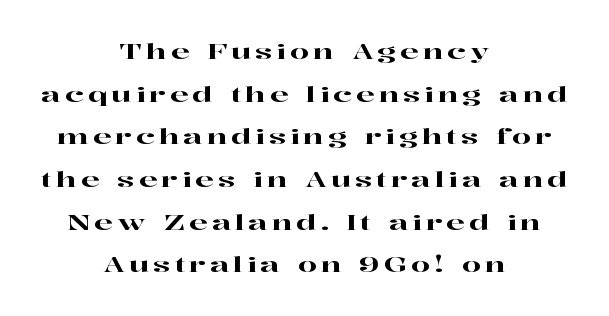
Tall strokes in this sample are plumb rather than angled. A bare baseline throughout the passage. In terms of leading, this rendering errs on the spacious side. These lines are centered, leaving both edges ragged.
